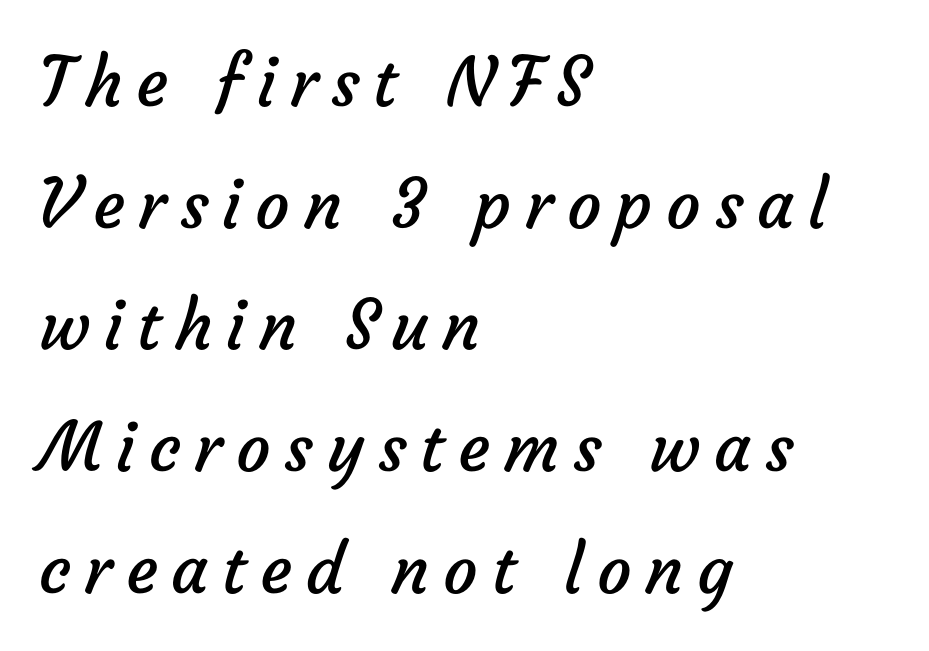
Q: Is the text bold? A: No.
Q: Is the typeface a serif or a sans-serif typeface? A: Sans-serif.
Q: Is the text underlined? A: No.
Q: How is the paragraph aligned? A: Left-aligned.
Q: Is the spacing between letters normal or unusually wide? A: Unusually wide.
Q: Width (condensed, normal, or wide)? A: Normal.
Q: Stroke contrast? A: Low.
Q: x-height? A: Medium.
Q: Monospaced? A: No.
